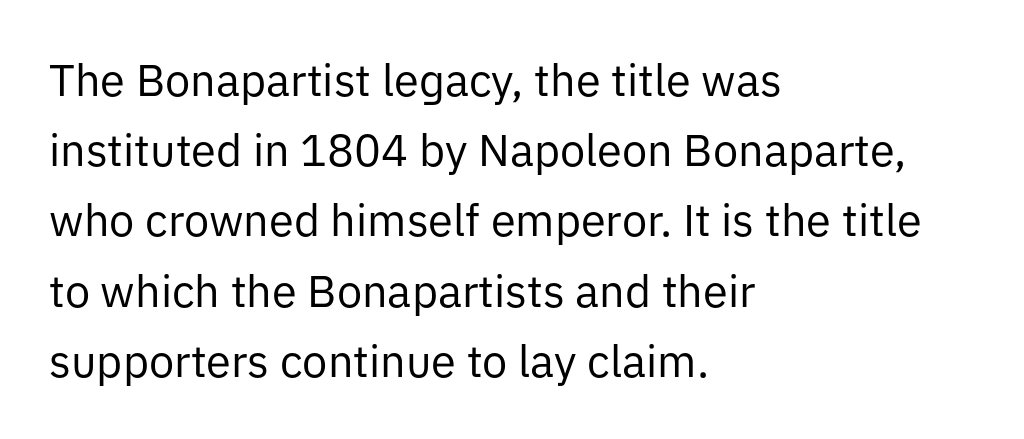
Q: Is the text bold? A: No.
Q: Is the text italic (slanted)? A: No, it is upright.
Q: Is the typeface a serif or a sans-serif typeface? A: Sans-serif.
Q: Is the text underlined? A: No.
Q: How is the paragraph aligned? A: Left-aligned.
Q: Is the spacing between letters normal or unusually wide? A: Normal.
Q: Is the spacing between lines tight, normal or loose? A: Normal.
Q: Width (condensed, normal, or wide)? A: Normal.
Q: Stroke contrast? A: Low.
Q: x-height? A: Medium.
Q: Monospaced? A: No.
